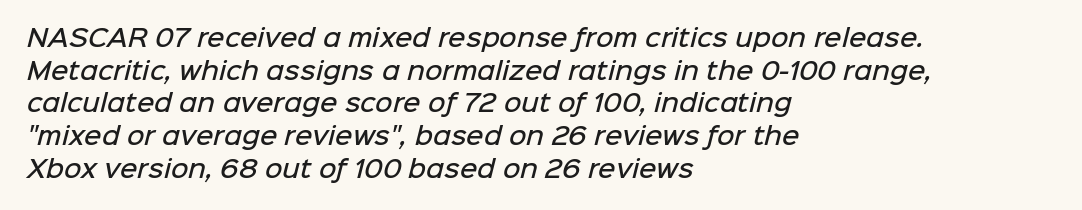
{"bold": "semi", "underline": "no", "align": "left", "line_spacing": "normal", "line_spacing_ratio": 1.36, "letter_spacing": "normal", "letter_spacing_em": 0.0, "glyph_px": 24}
